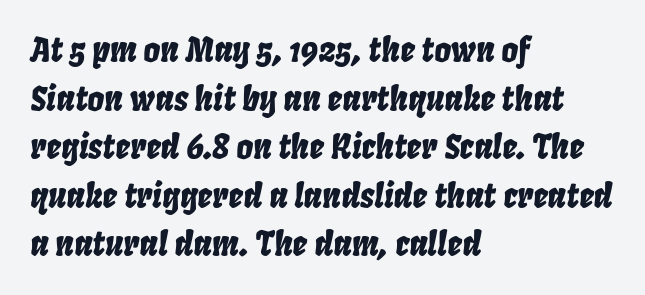
Q: Is the text italic (slanted)? A: Yes, it leans right by about 8 degrees.
Q: Is the text underlined? A: No.
Q: How is the paragraph aligned? A: Left-aligned.
Q: Is the spacing between letters normal or unusually wide? A: Normal.
Q: Is the spacing between lines tight, normal or loose? A: Normal.
Q: Width (condensed, normal, or wide)? A: Condensed.
Q: Stroke contrast? A: Low.
Q: x-height? A: Large.
Q: Monospaced? A: No.
